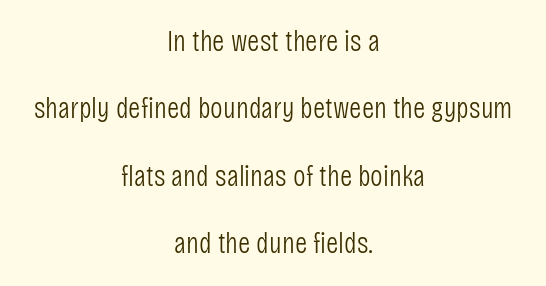
The image shows 30 px light, condensed sans-serif type, upright; set centered, loose line spacing (2.25x), normal letter spacing, not underlined; low stroke contrast and a large x-height.
